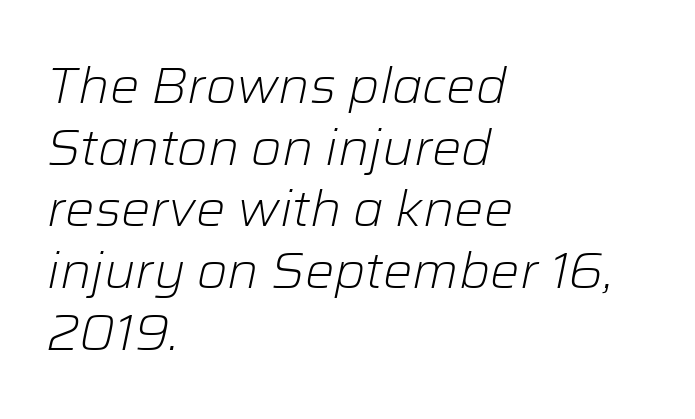
The image shows 49 px light type, italic (leaning right); set left-aligned, normal line spacing (1.26x), normal letter spacing, not underlined; low stroke contrast and a medium x-height.
